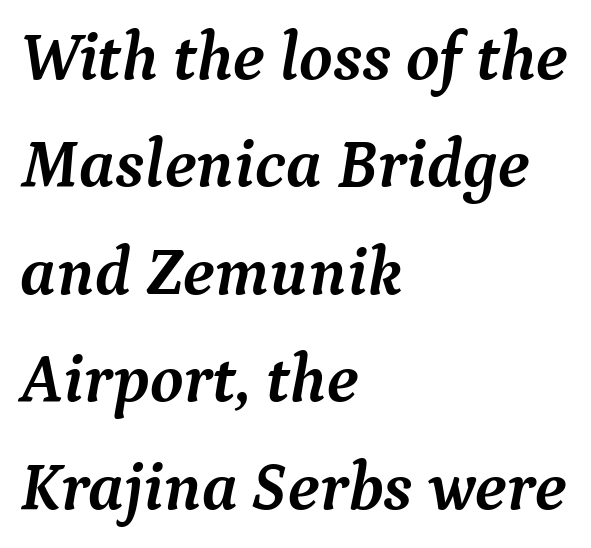
The letters advance in unequal steps, a hallmark of proportional type. Emphasis by weight is at full strength: bold. Posture: slanted. This is serif lettering, the kind often seen in printed books.
